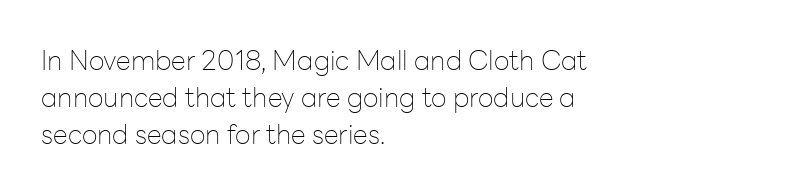
Reading down the block, your eye returns to a fixed left position each line. Tall strokes in this sample are plumb rather than angled. The rendering uses a moderate line-height, typical for paragraphs. This is not heavy type; no bold has been used. Any mark beneath the type? The region is blank. Each word holds together tightly as a unit, with standard inter-letter gaps.
